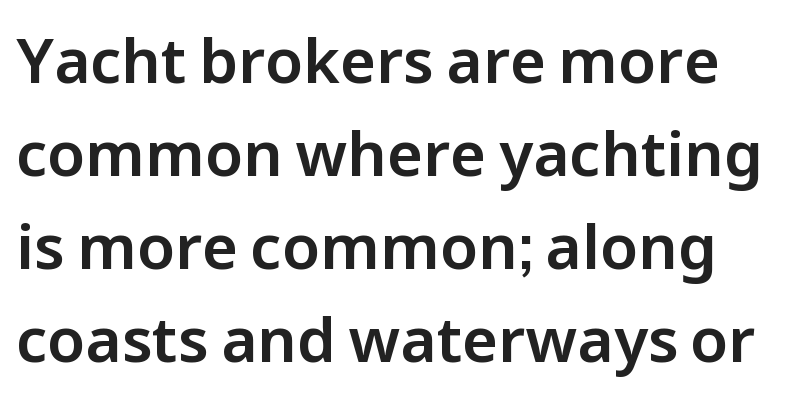
The image shows 62 px sans-serif type, upright; set left-aligned, normal line spacing (1.5x), normal letter spacing, not underlined; low stroke contrast and a medium x-height.
